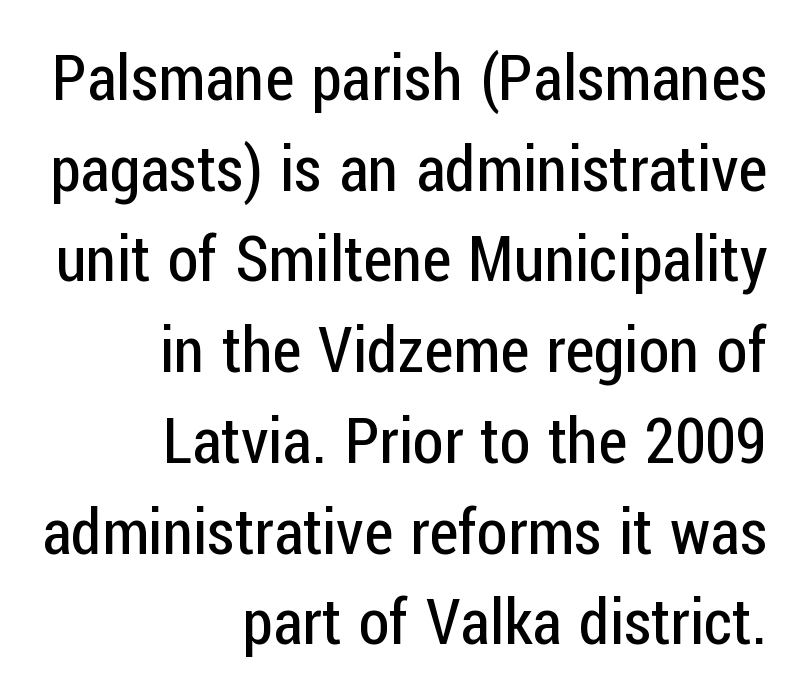
The image shows 63 px regular-weight, condensed sans-serif type, upright; set right-aligned, normal line spacing (1.44x), normal letter spacing, not underlined; low stroke contrast and a medium x-height.
